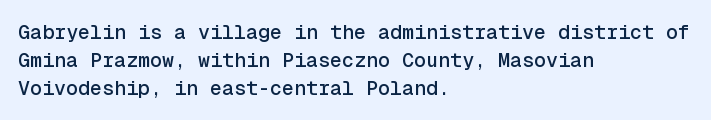
{"italic": "no", "underline": "no", "align": "left", "line_spacing": "normal", "line_spacing_ratio": 1.41, "letter_spacing": "normal", "letter_spacing_em": 0.0, "glyph_px": 20}
